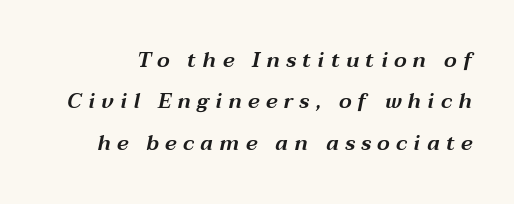
{"italic": "yes", "lean": "right", "slant_degrees": 12, "underline": "no", "line_spacing": "loose", "line_spacing_ratio": 1.97, "letter_spacing": "wide", "letter_spacing_em": 0.3, "glyph_px": 21}
